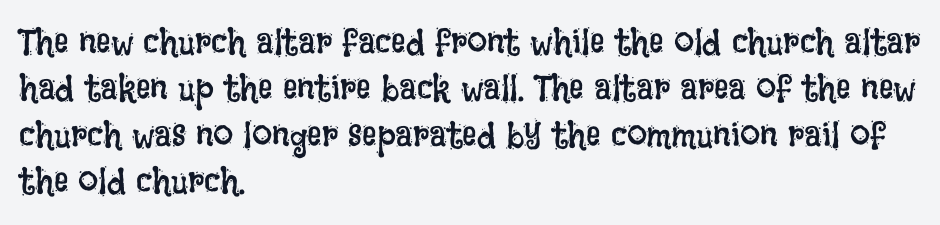
The image shows 36 px regular-weight, condensed type, upright; set left-aligned, normal line spacing (1.29x), normal letter spacing, not underlined; low stroke contrast and a large x-height.
